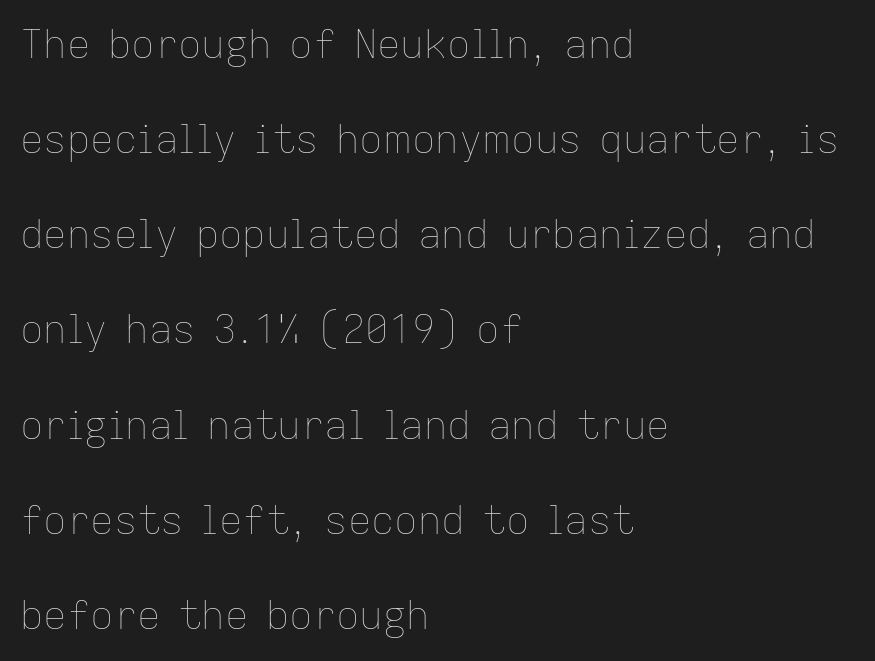
{"italic": "no", "bold": "no", "weight": "thin", "width": "normal", "stroke_contrast": "low", "x_height": "medium", "monospaced": "no", "underline": "no", "align": "left", "line_spacing": "loose", "line_spacing_ratio": 2.44, "letter_spacing": "normal", "letter_spacing_em": 0.0, "glyph_px": 39}
